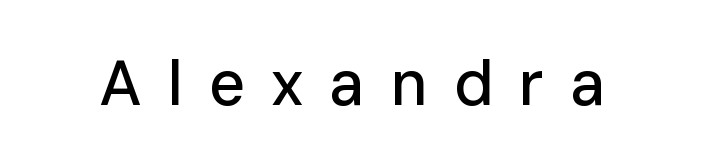
Q: Is the text italic (slanted)? A: No, it is upright.
Q: Is the typeface a serif or a sans-serif typeface? A: Sans-serif.
Q: Is the text underlined? A: No.
Q: Is the spacing between letters normal or unusually wide? A: Unusually wide.
Q: Width (condensed, normal, or wide)? A: Normal.
Q: Stroke contrast? A: Low.
Q: x-height? A: Medium.
Q: Monospaced? A: No.
